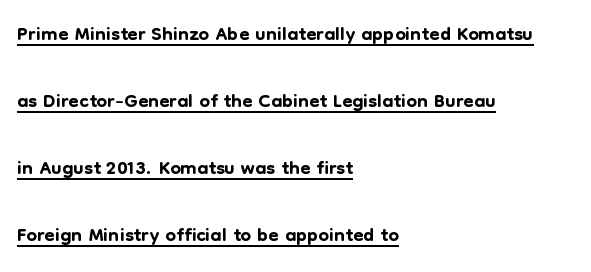
The image shows 30 px sans-serif type, upright; set left-aligned, loose line spacing (2.23x), normal letter spacing, underlined; low stroke contrast and a medium x-height.
